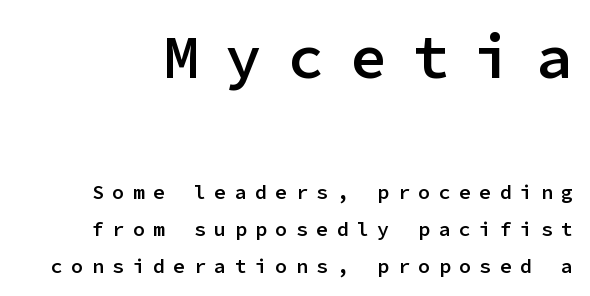
The image shows 61 px semibold sans-serif type, upright, monospaced; set line spacing 1.85x, unusually wide letter spacing (+0.42 em), not underlined; the first (top) block is 3.05x larger; low stroke contrast and a medium x-height.
